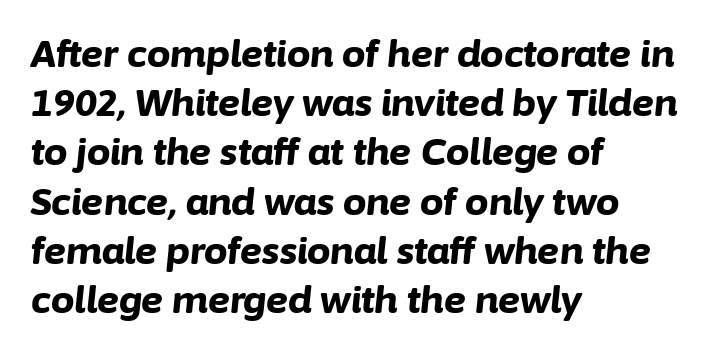
Q: Is the text bold? A: Yes.
Q: Is the text italic (slanted)? A: Yes, it leans right by about 6 degrees.
Q: Is the text underlined? A: No.
Q: How is the paragraph aligned? A: Left-aligned.
Q: Is the spacing between letters normal or unusually wide? A: Normal.
Q: Is the spacing between lines tight, normal or loose? A: Normal.
Q: Width (condensed, normal, or wide)? A: Normal.
Q: Stroke contrast? A: Low.
Q: x-height? A: Medium.
Q: Monospaced? A: No.
